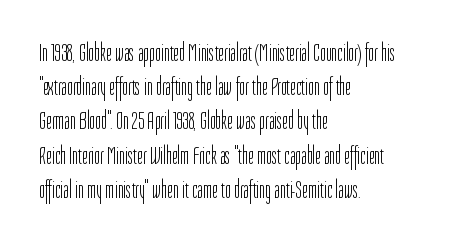
Q: Is the text bold? A: No.
Q: Is the text italic (slanted)? A: No, it is upright.
Q: Is the text underlined? A: No.
Q: How is the paragraph aligned? A: Left-aligned.
Q: Is the spacing between letters normal or unusually wide? A: Normal.
Q: Is the spacing between lines tight, normal or loose? A: Normal.
